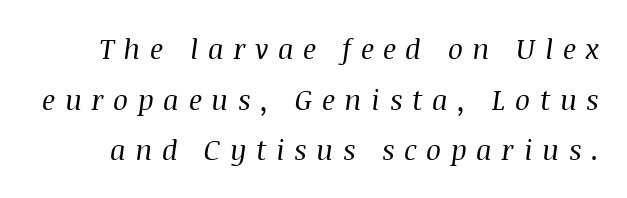
{"serif": "yes", "italic": "yes", "lean": "right", "slant_degrees": 8, "bold": "no", "weight": "regular", "width": "normal", "stroke_contrast": "medium", "x_height": "large", "monospaced": "no", "underline": "no", "line_spacing_ratio": 1.81, "letter_spacing": "wide", "letter_spacing_em": 0.34, "glyph_px": 28}
